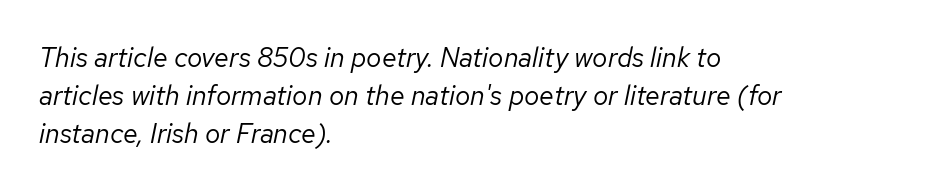
Ink coverage per letter is moderate at most. Does the lettering tilt? It does — this is italic. Has an underline been added? It has not. Each word holds together tightly as a unit, with standard inter-letter gaps.
